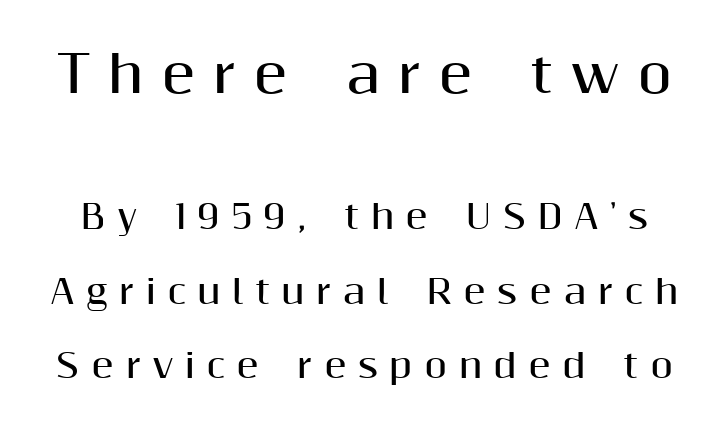
{"serif": "no", "italic": "no", "bold": "yes", "weight": "bold", "width": "normal", "stroke_contrast": "medium", "x_height": "medium", "monospaced": "no", "underline": "no", "line_spacing": "loose", "line_spacing_ratio": 2.26, "letter_spacing": "wide", "letter_spacing_em": 0.34, "larger_block": "first", "size_ratio": 1.52, "glyph_px": 50}
